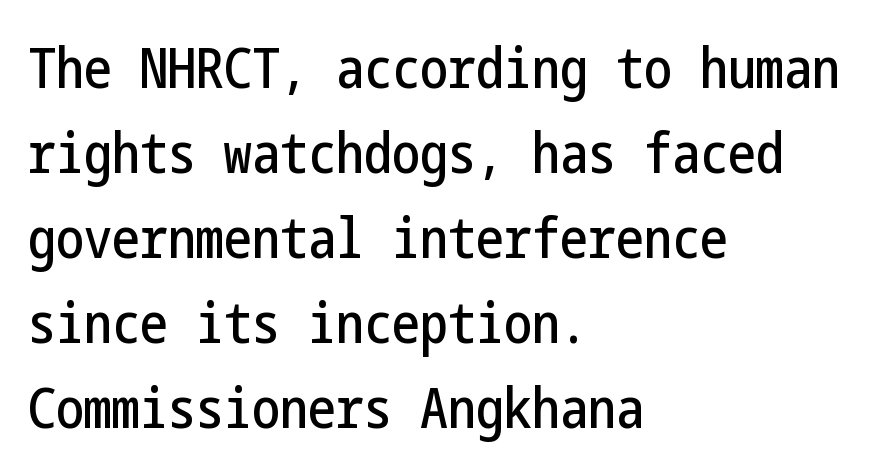
{"serif": "no", "italic": "no", "width": "condensed", "stroke_contrast": "low", "x_height": "medium", "underline": "no", "align": "left", "line_spacing": "normal", "line_spacing_ratio": 1.52, "letter_spacing": "normal", "letter_spacing_em": 0.0, "glyph_px": 56}
